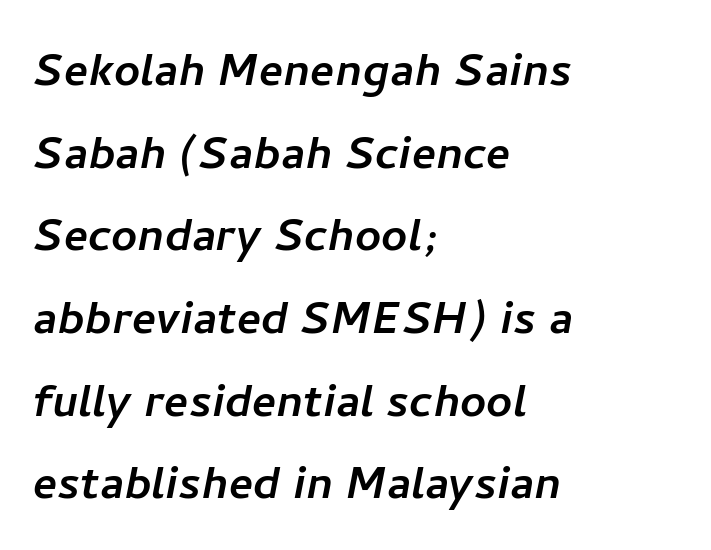
The image shows 57 px sans-serif type; set left-aligned, normal line spacing (1.45x), normal letter spacing, not underlined; low stroke contrast and a medium x-height.
